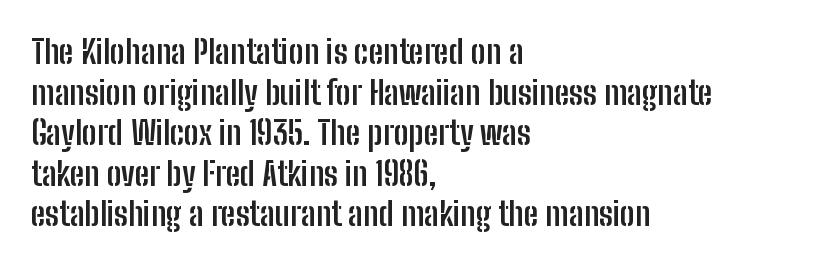
The image shows 33 px semibold, condensed sans-serif type, upright; set left-aligned, line spacing 1.23x, normal letter spacing, not underlined; low stroke contrast and a medium x-height.
